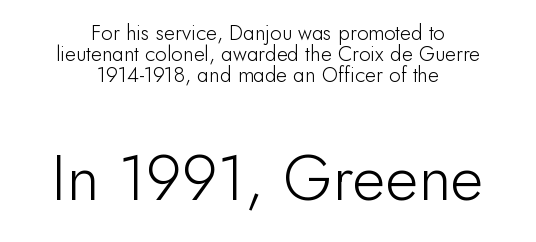
The image shows 64 px sans-serif type, upright; set centered, tight line spacing (1.0x), normal letter spacing, not underlined; the second (bottom) block is 3.05x larger; low stroke contrast and a small x-height.
